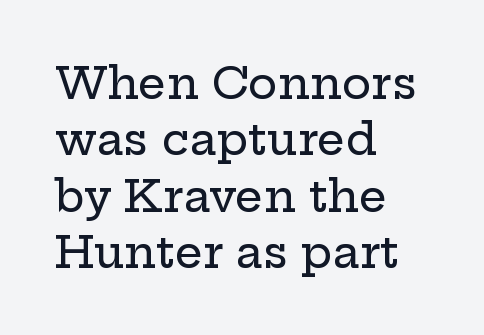
{"serif": "yes", "italic": "no", "width": "wide", "stroke_contrast": "low", "x_height": "medium", "monospaced": "no", "underline": "no", "align": "left", "line_spacing": "normal", "line_spacing_ratio": 1.28, "letter_spacing": "normal", "letter_spacing_em": 0.0, "glyph_px": 44}
